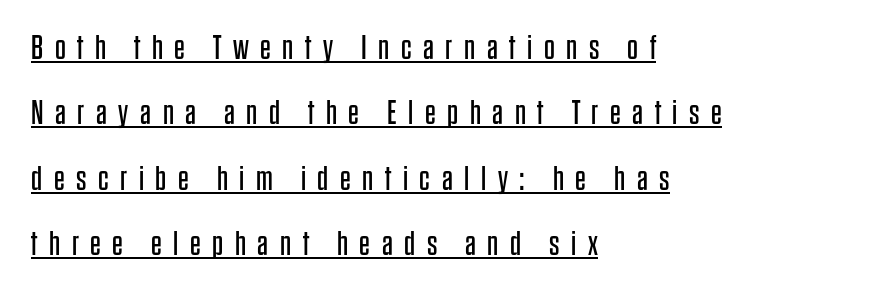
{"serif": "no", "italic": "no", "bold": "no", "weight": "regular", "width": "condensed", "stroke_contrast": "low", "x_height": "large", "monospaced": "no", "underline": "yes", "align": "left", "line_spacing": "loose", "line_spacing_ratio": 1.92, "letter_spacing": "wide", "letter_spacing_em": 0.34, "glyph_px": 34}
